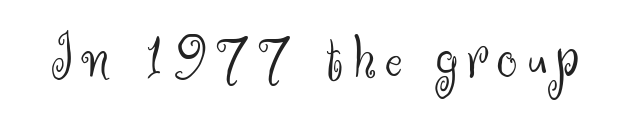
{"serif": "no", "italic": "no", "bold": "no", "weight": "light", "width": "normal", "stroke_contrast": "medium", "x_height": "small", "monospaced": "no", "underline": "no", "glyph_px": 65}
